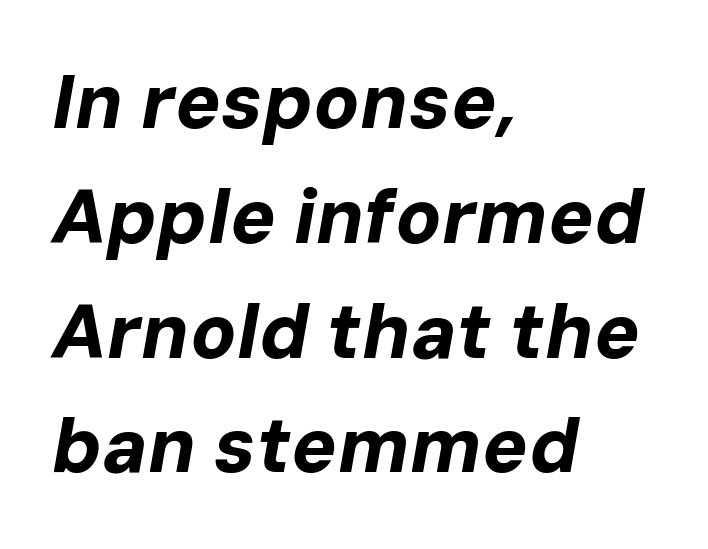
The image shows 76 px bold type, italic (leaning right); set left-aligned, normal line spacing (1.51x), normal letter spacing, not underlined; low stroke contrast and a medium x-height.
